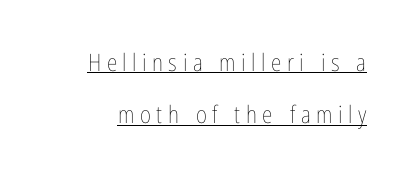
{"italic": "no", "bold": "no", "underline": "yes", "line_spacing": "loose", "line_spacing_ratio": 2.18, "letter_spacing": "wide", "letter_spacing_em": 0.23, "glyph_px": 24}
